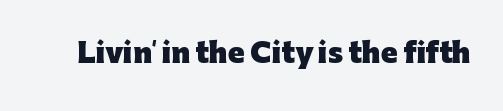
{"italic": "no", "bold": "yes", "underline": "no", "letter_spacing": "normal", "letter_spacing_em": 0.0, "glyph_px": 27}
